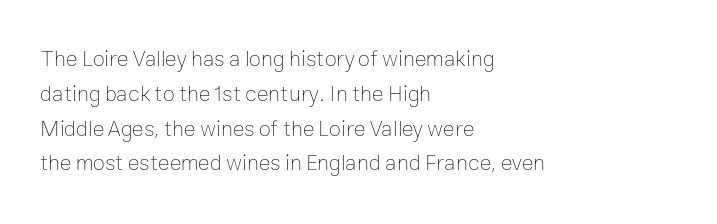
The image shows 22 px text type, upright; set left-aligned, normal line spacing (1.58x), normal letter spacing, not underlined.
